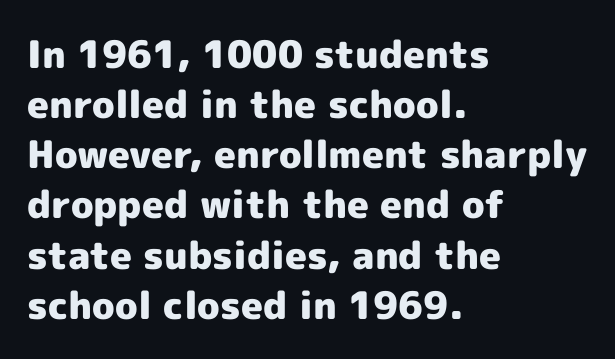
The image shows 38 px heavy sans-serif type, upright; set left-aligned, normal line spacing (1.32x), normal letter spacing, not underlined; a medium x-height.
